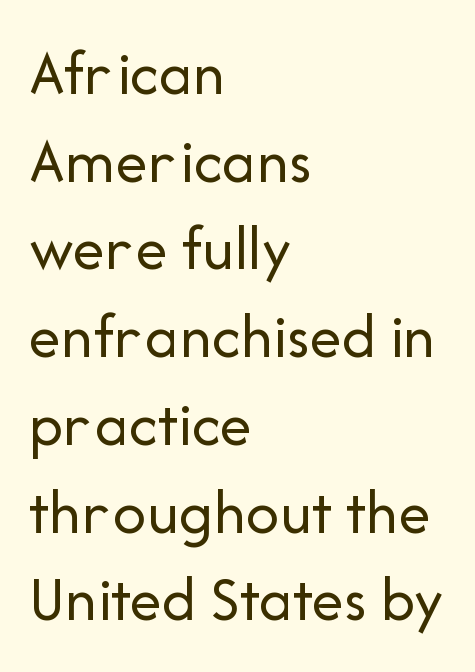
The image shows 65 px regular-weight sans-serif type, upright; set left-aligned, normal line spacing (1.35x), normal letter spacing, not underlined; low stroke contrast and a medium x-height.
